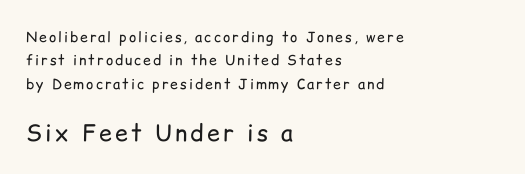
Q: Is the text bold? A: No.
Q: Is the text italic (slanted)? A: No, it is upright.
Q: Is the text underlined? A: No.
Q: How is the paragraph aligned? A: Left-aligned.
Q: Is the spacing between lines tight, normal or loose? A: Normal.
Q: Which block of text is set in a larger size, the first (top) or the second (bottom)? A: The second (bottom) one.
